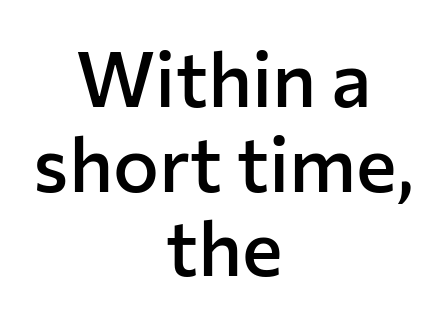
Q: Is the text bold? A: Semi-bold.
Q: Is the text italic (slanted)? A: No, it is upright.
Q: Is the typeface a serif or a sans-serif typeface? A: Sans-serif.
Q: Is the text underlined? A: No.
Q: How is the paragraph aligned? A: Centered.
Q: Is the spacing between letters normal or unusually wide? A: Normal.
Q: Is the spacing between lines tight, normal or loose? A: Tight.
Q: Width (condensed, normal, or wide)? A: Normal.
Q: Stroke contrast? A: Low.
Q: x-height? A: Medium.
Q: Monospaced? A: No.
